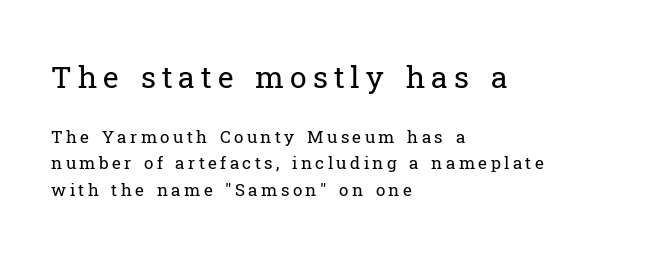
The image shows 30 px regular-weight serif type, upright; set left-aligned, normal line spacing (1.56x), unusually wide letter spacing (+0.2 em), not underlined; the first (top) block is 1.76x larger; low stroke contrast and a medium x-height.
